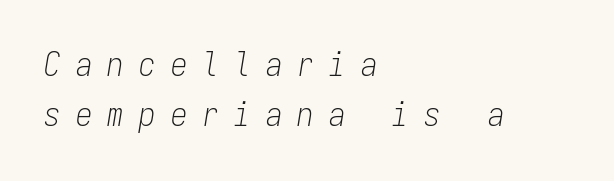
The image shows 33 px light, condensed type, italic (leaning right), monospaced; set left-aligned, normal line spacing (1.52x), unusually wide letter spacing (+0.46 em), not underlined; low stroke contrast and a medium x-height.
